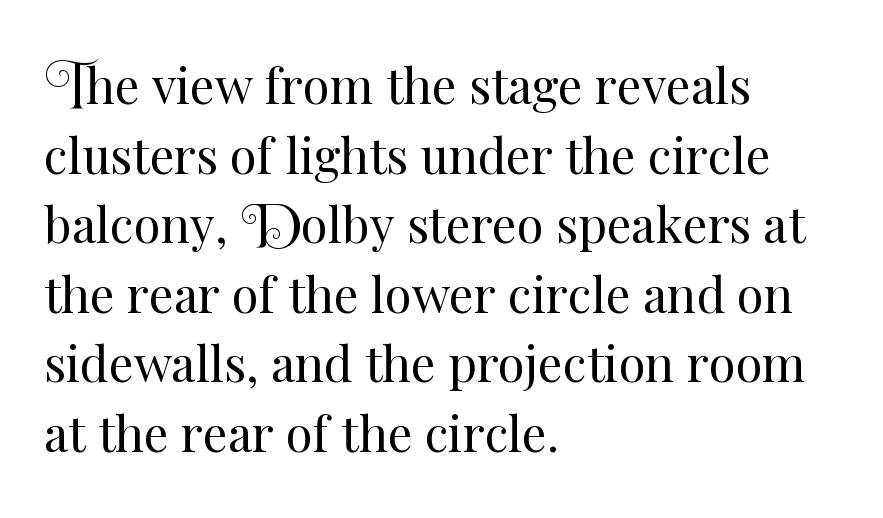
{"italic": "no", "bold": "no", "weight": "regular", "width": "normal", "stroke_contrast": "medium", "x_height": "small", "monospaced": "no", "underline": "no", "align": "left", "line_spacing": "normal", "line_spacing_ratio": 1.42, "letter_spacing": "normal", "letter_spacing_em": 0.0, "glyph_px": 49}
